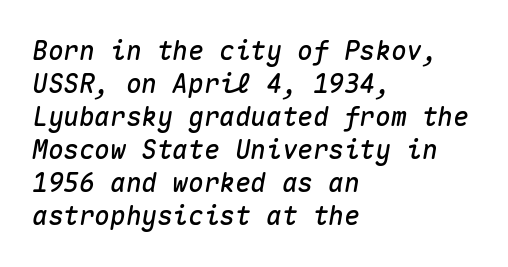
Q: Is the text italic (slanted)? A: Yes, it leans right by about 10 degrees.
Q: Is the text underlined? A: No.
Q: How is the paragraph aligned? A: Left-aligned.
Q: Is the spacing between letters normal or unusually wide? A: Normal.
Q: Is the spacing between lines tight, normal or loose? A: Normal.
